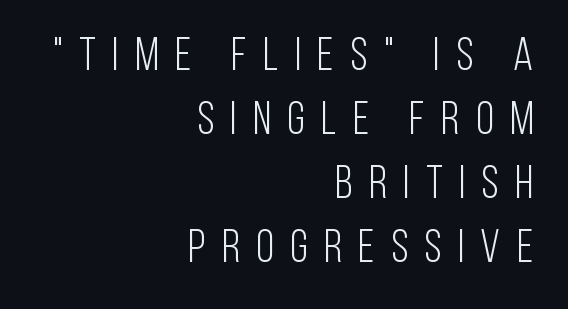
{"serif": "no", "italic": "no", "bold": "no", "weight": "light", "width": "condensed", "stroke_contrast": "low", "x_height": "large", "monospaced": "no", "underline": "no", "align": "right", "line_spacing": "normal", "line_spacing_ratio": 1.39, "letter_spacing": "wide", "letter_spacing_em": 0.36, "glyph_px": 46}
